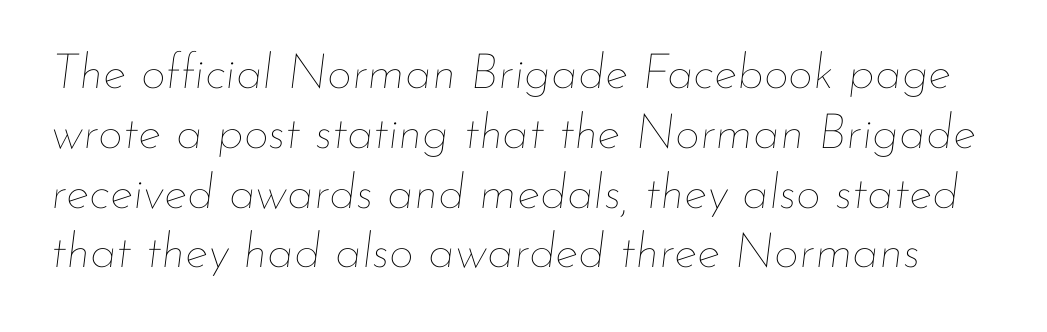
{"italic": "yes", "lean": "right", "slant_degrees": 7, "bold": "no", "weight": "thin", "width": "normal", "stroke_contrast": "low", "x_height": "small", "monospaced": "no", "underline": "no", "line_spacing_ratio": 1.22, "letter_spacing": "normal", "letter_spacing_em": 0.0, "glyph_px": 49}
